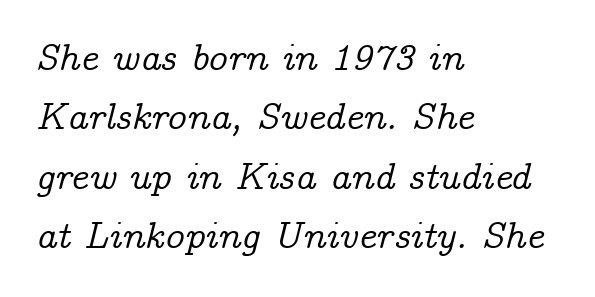
Q: Is the text italic (slanted)? A: Yes, it leans right by about 14 degrees.
Q: Is the typeface a serif or a sans-serif typeface? A: Serif.
Q: Is the text underlined? A: No.
Q: How is the paragraph aligned? A: Left-aligned.
Q: Is the spacing between letters normal or unusually wide? A: Normal.
Q: Is the spacing between lines tight, normal or loose? A: Normal.
Q: Width (condensed, normal, or wide)? A: Normal.
Q: Stroke contrast? A: Low.
Q: x-height? A: Medium.
Q: Monospaced? A: No.
